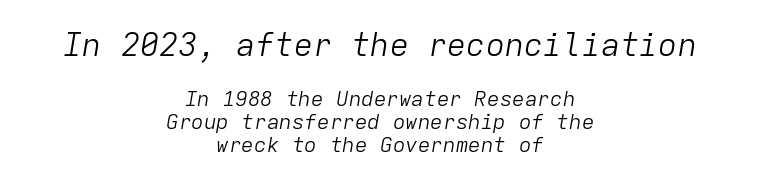
{"italic": "yes", "lean": "right", "slant_degrees": 9, "bold": "no", "weight": "light", "width": "normal", "stroke_contrast": "low", "x_height": "medium", "monospaced": "yes", "underline": "no", "align": "center", "line_spacing": "tight", "line_spacing_ratio": 1.09, "letter_spacing": "normal", "letter_spacing_em": 0.0, "larger_block": "first", "size_ratio": 1.52, "glyph_px": 32}
